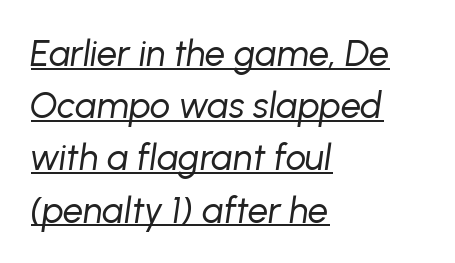
Q: Is the text bold? A: No.
Q: Is the text italic (slanted)? A: Yes, it leans right by about 8 degrees.
Q: Is the text underlined? A: Yes.
Q: How is the paragraph aligned? A: Left-aligned.
Q: Is the spacing between letters normal or unusually wide? A: Normal.
Q: Is the spacing between lines tight, normal or loose? A: Normal.
Q: Width (condensed, normal, or wide)? A: Normal.
Q: Stroke contrast? A: Low.
Q: x-height? A: Medium.
Q: Monospaced? A: No.
